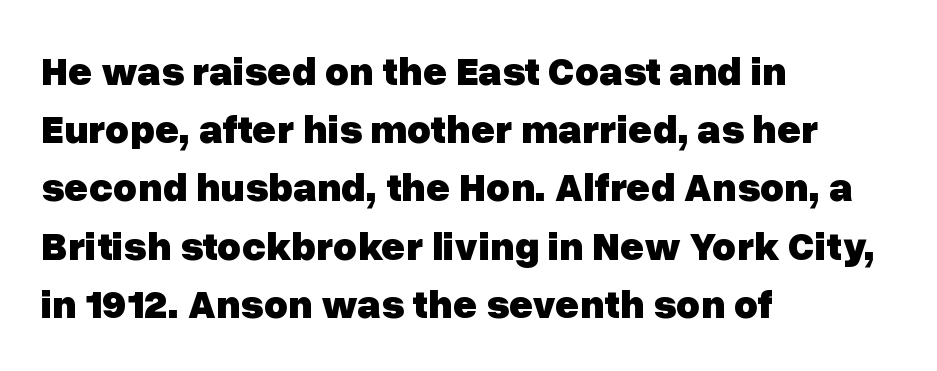
The image shows 41 px heavy sans-serif type, upright; set left-aligned, normal line spacing (1.42x), normal letter spacing, not underlined; low stroke contrast and a medium x-height.
